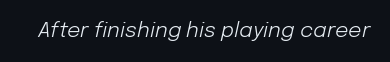
Q: Is the text bold? A: No.
Q: Is the text italic (slanted)? A: Yes, it leans right by about 12 degrees.
Q: Is the text underlined? A: No.
Q: Is the spacing between letters normal or unusually wide? A: Normal.
